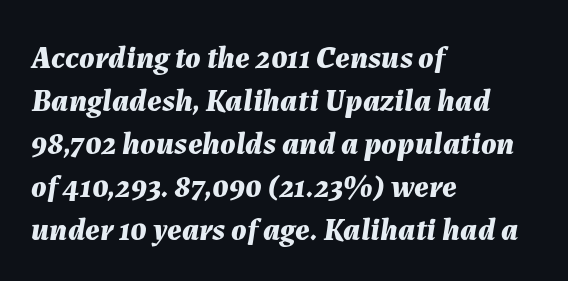
{"italic": "yes", "lean": "right", "slant_degrees": 7, "bold": "yes", "weight": "bold", "width": "normal", "stroke_contrast": "medium", "x_height": "medium", "monospaced": "no", "underline": "no", "align": "left", "line_spacing": "normal", "line_spacing_ratio": 1.34, "letter_spacing": "normal", "letter_spacing_em": 0.0, "glyph_px": 32}
